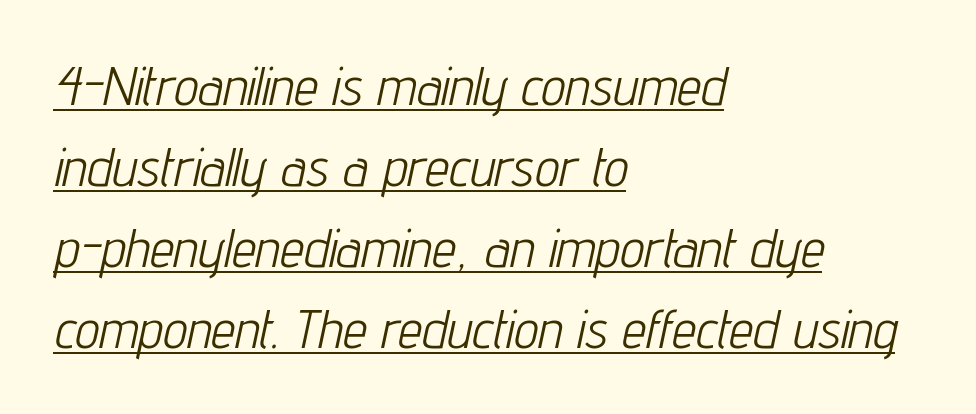
Q: Is the text bold? A: No.
Q: Is the text italic (slanted)? A: Yes, it leans right by about 12 degrees.
Q: Is the text underlined? A: Yes.
Q: How is the paragraph aligned? A: Left-aligned.
Q: Is the spacing between letters normal or unusually wide? A: Normal.
Q: Is the spacing between lines tight, normal or loose? A: Normal.
Q: Width (condensed, normal, or wide)? A: Condensed.
Q: Stroke contrast? A: Low.
Q: x-height? A: Medium.
Q: Monospaced? A: No.
